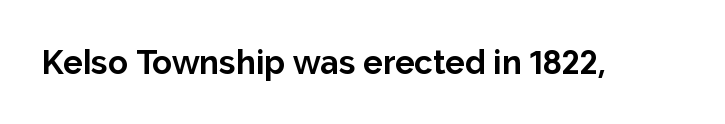
Q: Is the text bold? A: Yes.
Q: Is the text italic (slanted)? A: No, it is upright.
Q: Is the typeface a serif or a sans-serif typeface? A: Sans-serif.
Q: Is the text underlined? A: No.
Q: Is the spacing between letters normal or unusually wide? A: Normal.
Q: Width (condensed, normal, or wide)? A: Normal.
Q: Stroke contrast? A: Low.
Q: x-height? A: Medium.
Q: Monospaced? A: No.
